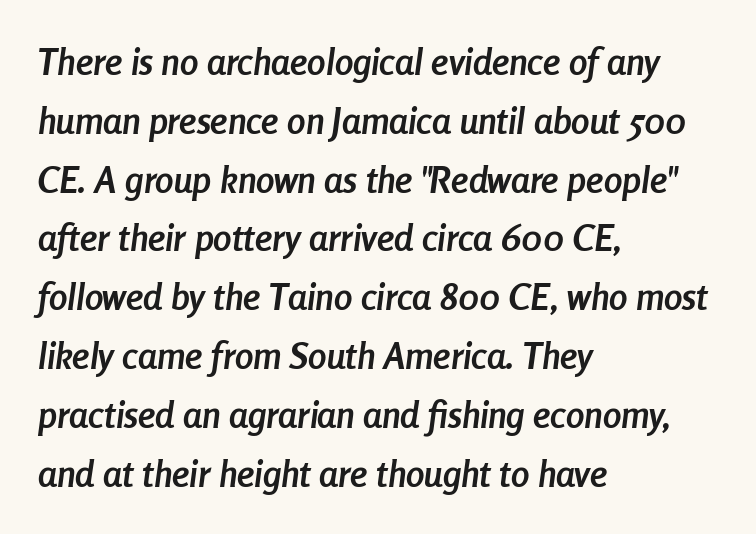
The image shows 37 px semibold, condensed type, italic (leaning right); set left-aligned, normal line spacing (1.59x), normal letter spacing, not underlined; low stroke contrast and a medium x-height.
